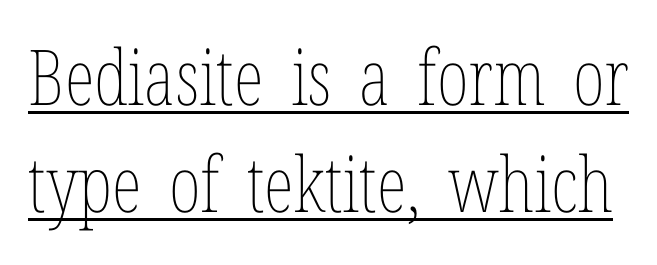
{"italic": "no", "bold": "no", "weight": "thin", "width": "condensed", "stroke_contrast": "low", "x_height": "medium", "monospaced": "no", "underline": "yes", "line_spacing": "normal", "line_spacing_ratio": 1.39, "letter_spacing": "normal", "letter_spacing_em": 0.0, "glyph_px": 77}
